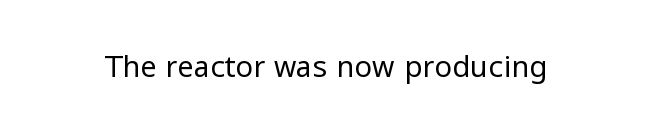
Does the lettering tilt? It doesn't — this is upright. Here the designer chose a conventional face with non-uniform glyph widths. Unmarked baselines from the first word to the last. Look at the tracking — it's just the regular setting, nothing added.
